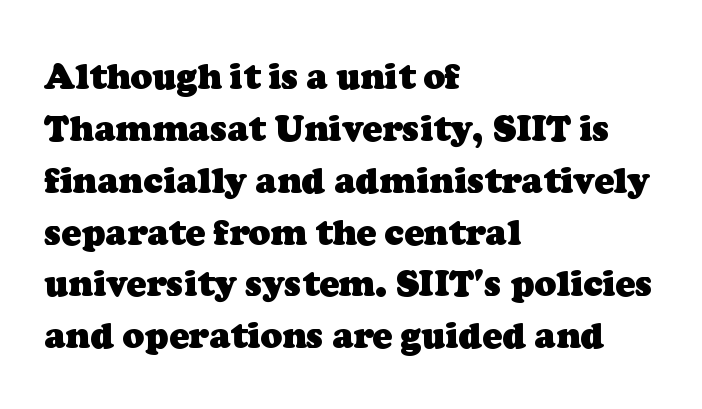
The image shows 36 px heavy serif type; set left-aligned, normal line spacing (1.44x), normal letter spacing, not underlined; low stroke contrast and a medium x-height.
